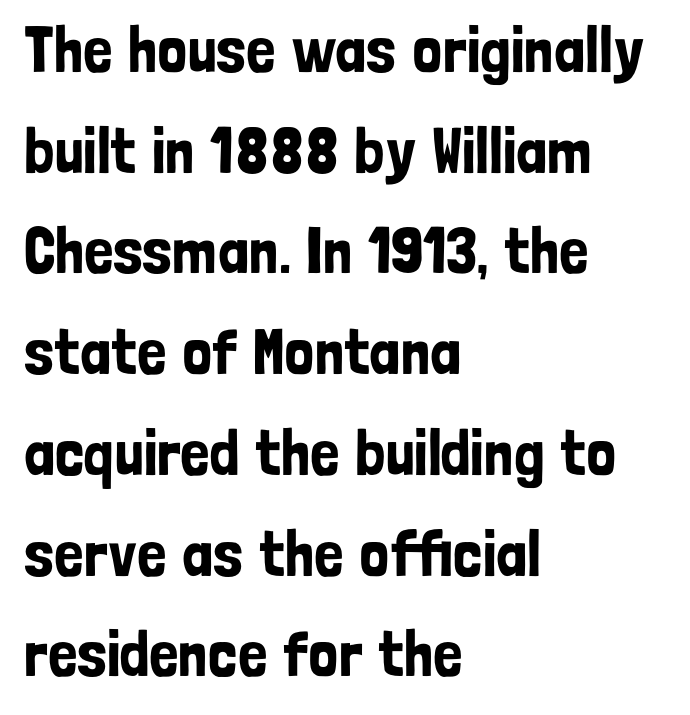
The image shows 65 px condensed sans-serif type, upright; set left-aligned, normal line spacing (1.55x), normal letter spacing, not underlined; low stroke contrast and a medium x-height.
